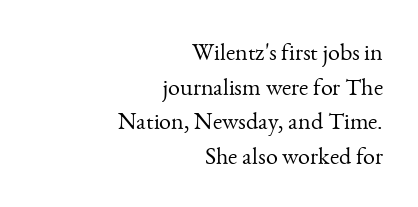
{"italic": "no", "bold": "no", "underline": "no", "align": "right", "line_spacing": "normal", "line_spacing_ratio": 1.44, "letter_spacing": "normal", "letter_spacing_em": 0.0, "glyph_px": 24}
